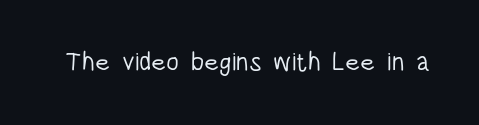
{"italic": "no", "bold": "no", "underline": "no", "letter_spacing": "normal", "letter_spacing_em": 0.0, "glyph_px": 26}
